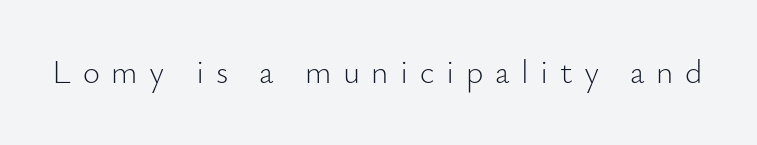
The image shows 33 px light sans-serif type, upright; set unusually wide letter spacing (+0.35 em), not underlined; low stroke contrast and a small x-height.
